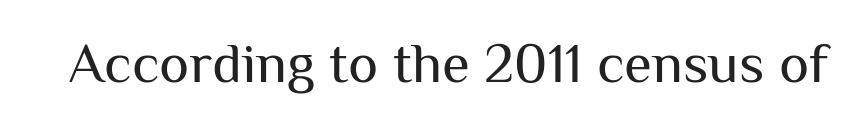
Q: Is the text bold? A: No.
Q: Is the text italic (slanted)? A: No, it is upright.
Q: Is the typeface a serif or a sans-serif typeface? A: Sans-serif.
Q: Is the text underlined? A: No.
Q: Is the spacing between letters normal or unusually wide? A: Normal.
Q: Width (condensed, normal, or wide)? A: Normal.
Q: Stroke contrast? A: Medium.
Q: x-height? A: Medium.
Q: Monospaced? A: No.
